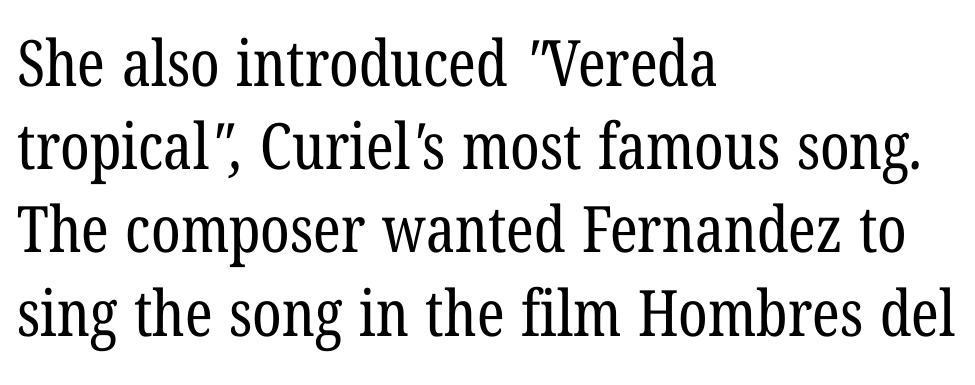
The image shows 64 px regular-weight, condensed serif type; set left-aligned, normal line spacing (1.3x), normal letter spacing, not underlined; low stroke contrast and a medium x-height.
